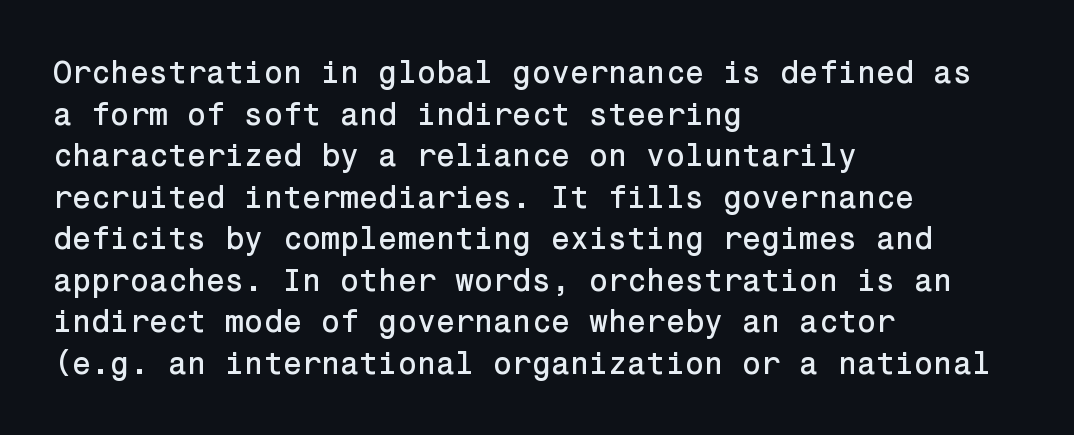
Q: Is the text italic (slanted)? A: No, it is upright.
Q: Is the typeface a serif or a sans-serif typeface? A: Sans-serif.
Q: Is the text underlined? A: No.
Q: How is the paragraph aligned? A: Left-aligned.
Q: Is the spacing between letters normal or unusually wide? A: Normal.
Q: Is the spacing between lines tight, normal or loose? A: Normal.
Q: Width (condensed, normal, or wide)? A: Normal.
Q: Stroke contrast? A: Low.
Q: x-height? A: Medium.
